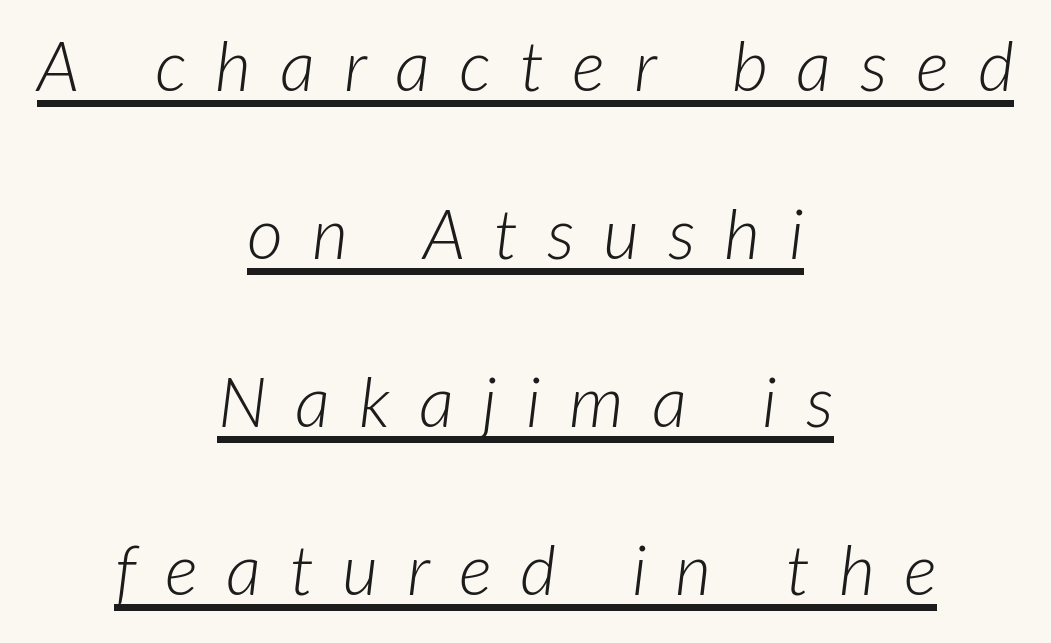
The image shows 70 px light type, italic (leaning right); set centered, loose line spacing (2.4x), unusually wide letter spacing (+0.41 em), underlined; low stroke contrast and a medium x-height.
